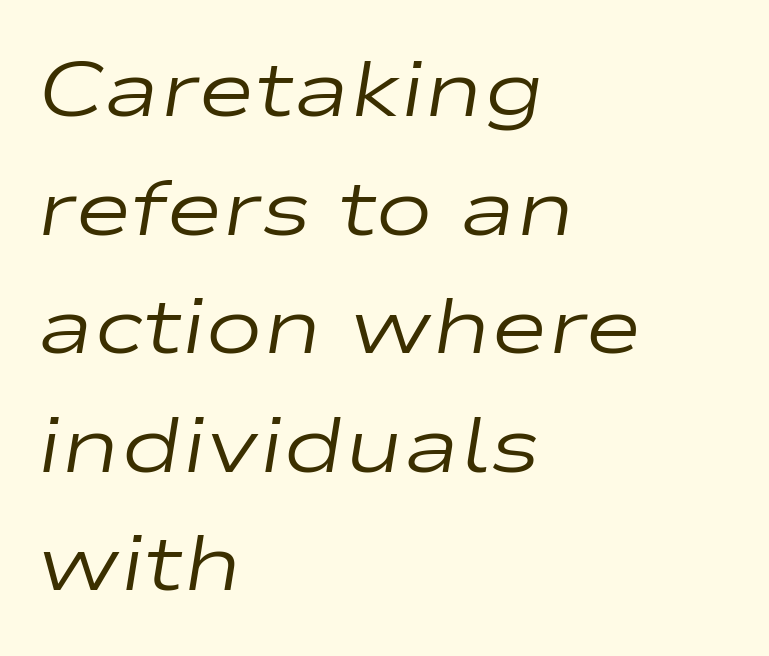
{"italic": "yes", "lean": "right", "slant_degrees": 9, "bold": "no", "weight": "regular", "width": "wide", "stroke_contrast": "low", "x_height": "medium", "monospaced": "no", "underline": "no", "align": "left", "line_spacing": "normal", "line_spacing_ratio": 1.52, "letter_spacing": "normal", "letter_spacing_em": 0.0, "glyph_px": 78}
